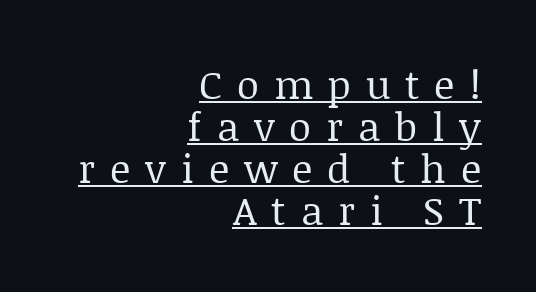
The type family on display is of the serif kind. The letters stand straight up with perfectly vertical stems. Successive baselines arrive quickly, one right under another. Is there an underline? Yes — a line sits under the letters.
